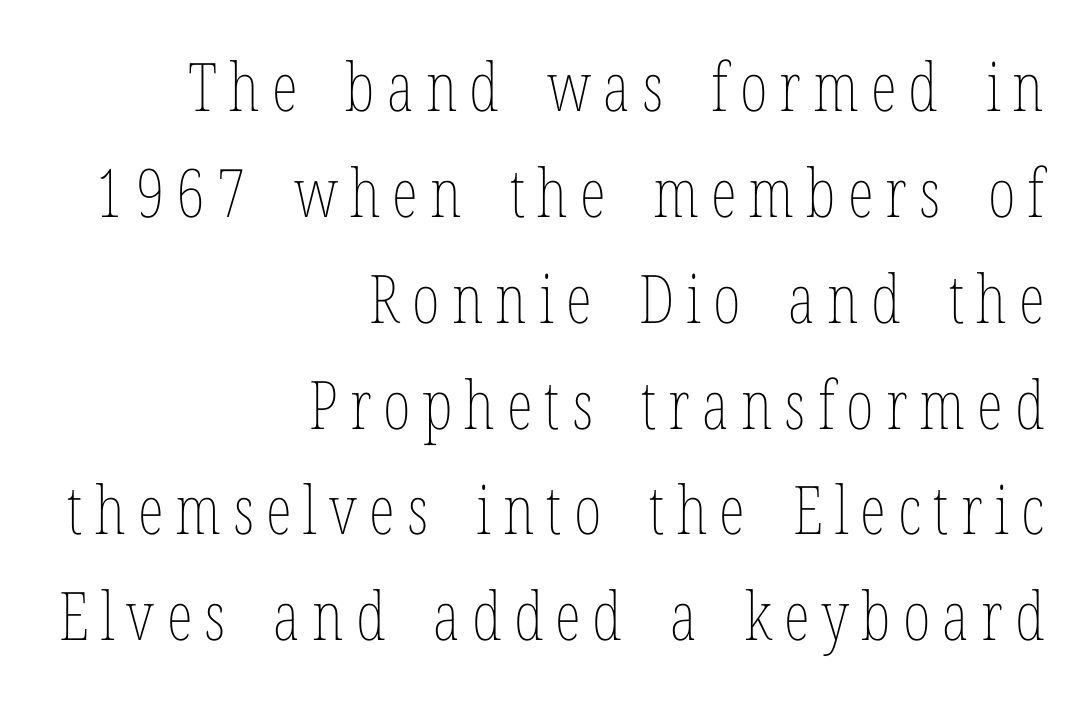
Layout note: lines flush right. Do the characters align in a grid? No, the font is proportional. Compared with a typical body face, this is equally light or lighter still. The space between consecutive lines is moderate. Has an underline been added? It has not.
